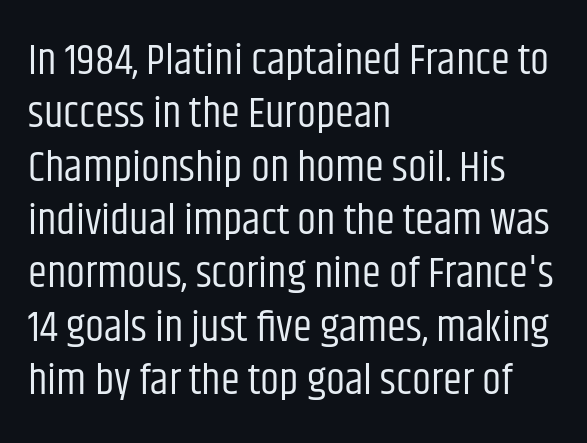
Q: Is the text bold? A: No.
Q: Is the text italic (slanted)? A: No, it is upright.
Q: Is the typeface a serif or a sans-serif typeface? A: Sans-serif.
Q: Is the text underlined? A: No.
Q: How is the paragraph aligned? A: Left-aligned.
Q: Is the spacing between letters normal or unusually wide? A: Normal.
Q: Width (condensed, normal, or wide)? A: Condensed.
Q: Stroke contrast? A: Low.
Q: x-height? A: Large.
Q: Monospaced? A: No.
